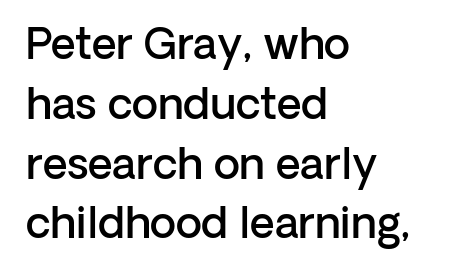
The image shows 43 px semibold sans-serif type, upright; set left-aligned, normal line spacing (1.39x), normal letter spacing, not underlined; low stroke contrast and a medium x-height.
